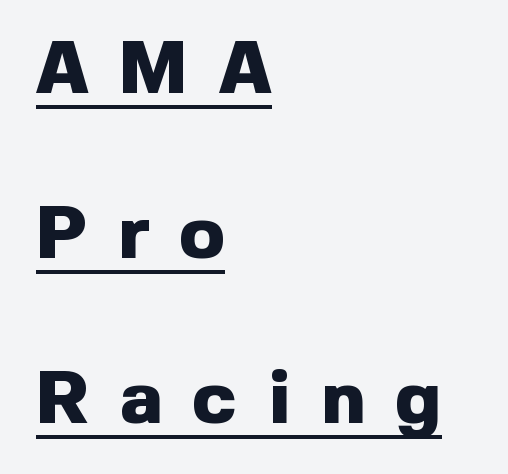
The image shows 75 px heavy sans-serif type, upright; set left-aligned, loose line spacing (2.2x), unusually wide letter spacing (+0.41 em), underlined; a medium x-height.
